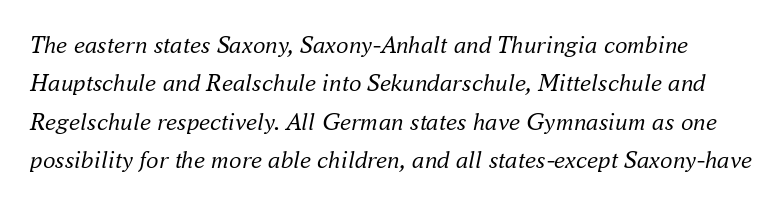
Q: Is the text bold? A: No.
Q: Is the text italic (slanted)? A: Yes, it leans right by about 16 degrees.
Q: Is the text underlined? A: No.
Q: Is the spacing between letters normal or unusually wide? A: Normal.
Q: Is the spacing between lines tight, normal or loose? A: Normal.
